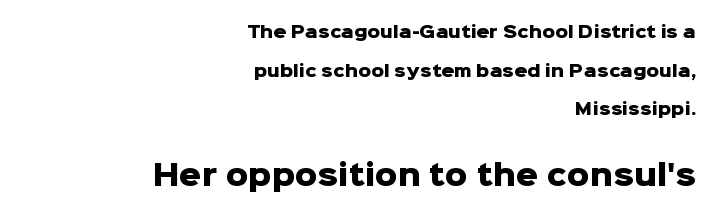
Q: Is the text bold? A: Yes.
Q: Is the text italic (slanted)? A: No, it is upright.
Q: Is the typeface a serif or a sans-serif typeface? A: Sans-serif.
Q: Is the text underlined? A: No.
Q: How is the paragraph aligned? A: Right-aligned.
Q: Is the spacing between letters normal or unusually wide? A: Normal.
Q: Is the spacing between lines tight, normal or loose? A: Loose.
Q: Which block of text is set in a larger size, the first (top) or the second (bottom)? A: The second (bottom) one.
Q: Width (condensed, normal, or wide)? A: Normal.
Q: Stroke contrast? A: Low.
Q: x-height? A: Medium.
Q: Monospaced? A: No.
